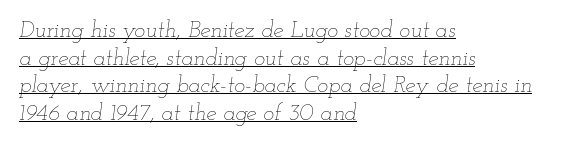
Glyph-to-glyph distance matches everyday printed text. A light-to-regular cut is what we see here. The rendering uses the underline text-decoration. The passage shown leans; its letterforms are oblique. These lines are set flush left with a ragged right edge.
